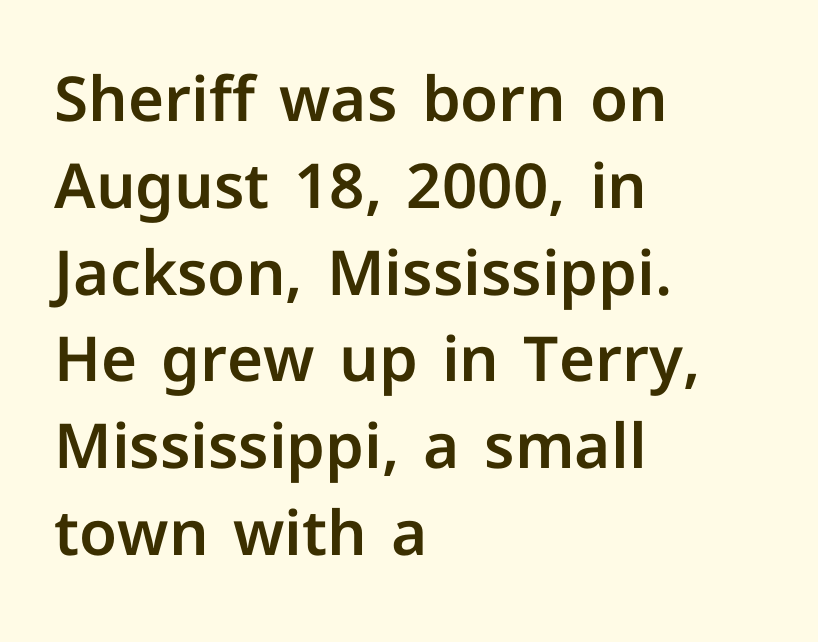
{"serif": "no", "italic": "no", "width": "normal", "stroke_contrast": "low", "x_height": "medium", "monospaced": "no", "underline": "no", "align": "left", "line_spacing": "normal", "line_spacing_ratio": 1.4, "letter_spacing": "normal", "letter_spacing_em": 0.0, "glyph_px": 62}
